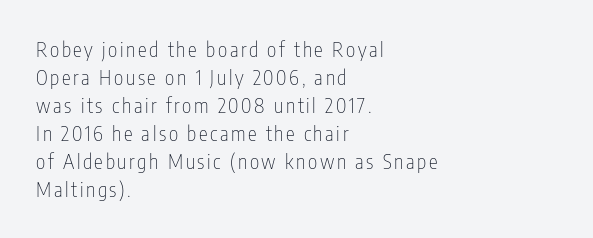
Q: Is the text bold? A: No.
Q: Is the text italic (slanted)? A: No, it is upright.
Q: Is the text underlined? A: No.
Q: How is the paragraph aligned? A: Left-aligned.
Q: Is the spacing between lines tight, normal or loose? A: Normal.
